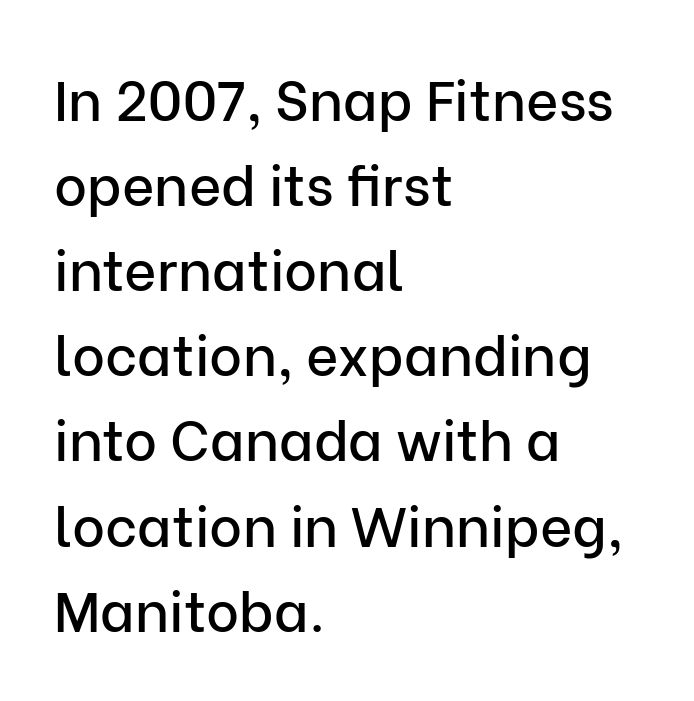
Nobody touched the tracking dial on this one. The font's upright variant was chosen for this text. Layout note: lines flush left. Each letter keeps its own natural width here, so spacing adapts to shape. Vertically, the passage feels balanced, rows spaced as you'd expect. Nothing sits at the stroke ends, so this counts as sans-serif.
